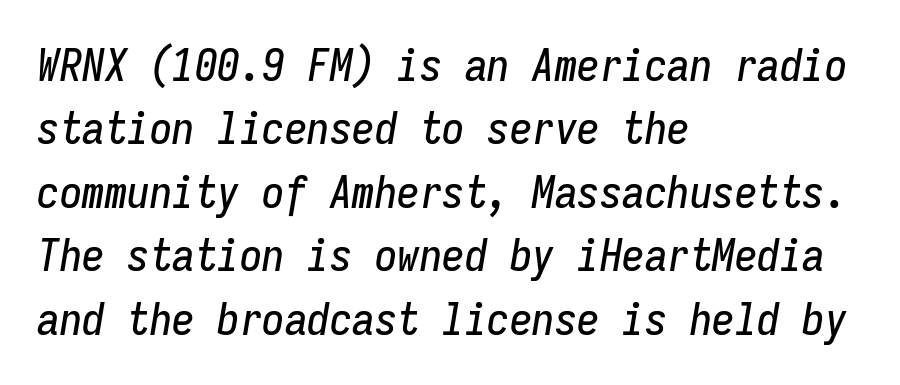
The passage is arranged the way most books set body copy — flush left. Words appear dense and cohesive because spacing is normal. Quick note: underline off. Each letter, wide or thin by design, is forced into the same width here. The rendering applies a slant to the glyphs. Reading down the column, the eye jumps a familiar distance to each next line.
